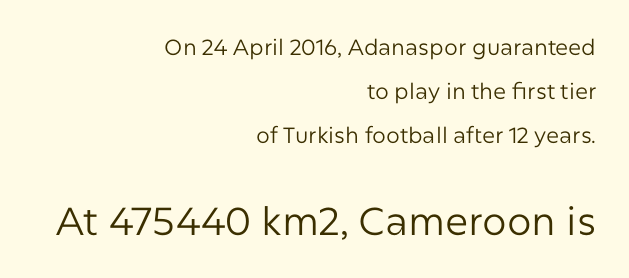
Q: Is the text bold? A: No.
Q: Is the text italic (slanted)? A: No, it is upright.
Q: Is the typeface a serif or a sans-serif typeface? A: Sans-serif.
Q: Is the text underlined? A: No.
Q: How is the paragraph aligned? A: Right-aligned.
Q: Is the spacing between letters normal or unusually wide? A: Normal.
Q: Is the spacing between lines tight, normal or loose? A: Loose.
Q: Which block of text is set in a larger size, the first (top) or the second (bottom)? A: The second (bottom) one.
Q: Width (condensed, normal, or wide)? A: Normal.
Q: Stroke contrast? A: Low.
Q: x-height? A: Medium.
Q: Monospaced? A: No.
